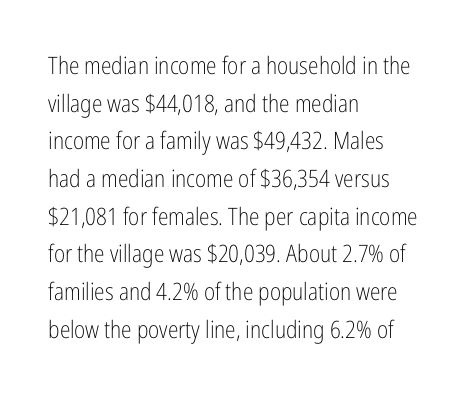
The setting favours the left margin, as ordinary paragraphs usually do. The face looks like a standard text weight, possibly lighter. Each row of text sits above clean, open space. Posture: straight, roman, zero tilt.
